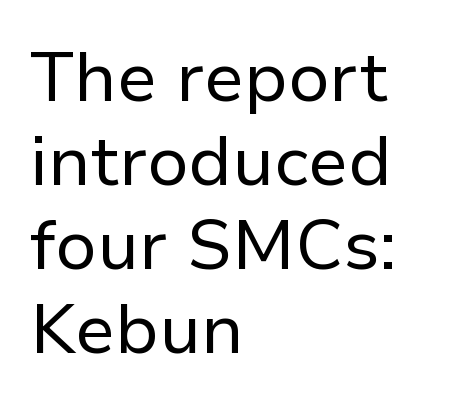
{"serif": "no", "italic": "no", "bold": "no", "weight": "regular", "width": "normal", "stroke_contrast": "low", "x_height": "medium", "monospaced": "no", "underline": "no", "align": "left", "line_spacing_ratio": 1.2, "letter_spacing": "normal", "letter_spacing_em": 0.0, "glyph_px": 70}
